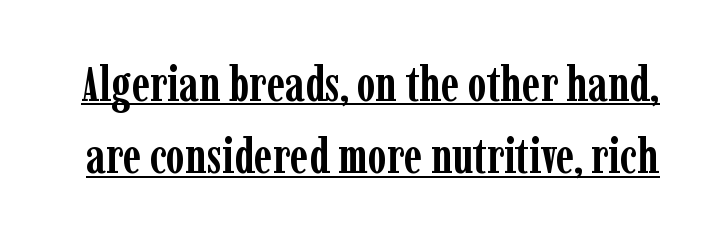
{"serif": "yes", "italic": "no", "bold": "yes", "weight": "semibold", "width": "condensed", "stroke_contrast": "low", "x_height": "medium", "monospaced": "no", "underline": "yes", "line_spacing": "normal", "line_spacing_ratio": 1.51, "letter_spacing": "normal", "letter_spacing_em": 0.0, "glyph_px": 48}
